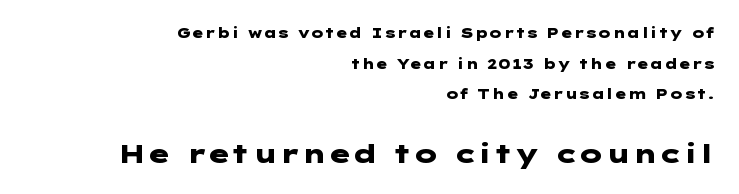
The lines are spread far apart with generous leading. Nope, not italic — everything's standing straight. Its strokes are broad and dark, the hallmark of bold type. The more generous point size was reserved for the lower chunk.
